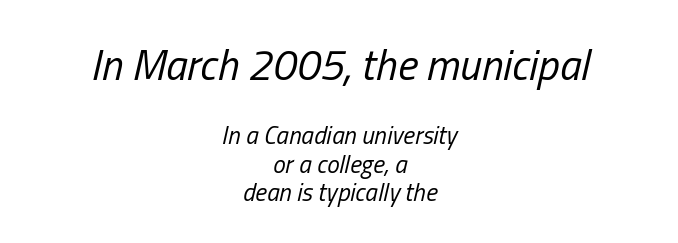
Caption: upper text group enlarged, lower text group reduced. Characters are canted at an angle relative to the baseline's perpendicular. Is the letter spacing exaggerated? No — it looks like the ordinary default. The foot of each line stays bare and open. Unbolded letterforms with no extra heft. The lines are packed closely together with very little leading.
